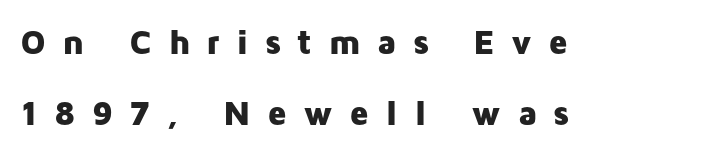
Q: Is the text bold? A: Yes.
Q: Is the text italic (slanted)? A: No, it is upright.
Q: Is the typeface a serif or a sans-serif typeface? A: Sans-serif.
Q: Is the text underlined? A: No.
Q: How is the paragraph aligned? A: Left-aligned.
Q: Is the spacing between letters normal or unusually wide? A: Unusually wide.
Q: Is the spacing between lines tight, normal or loose? A: Loose.
Q: Width (condensed, normal, or wide)? A: Normal.
Q: Stroke contrast? A: Low.
Q: x-height? A: Medium.
Q: Monospaced? A: No.
